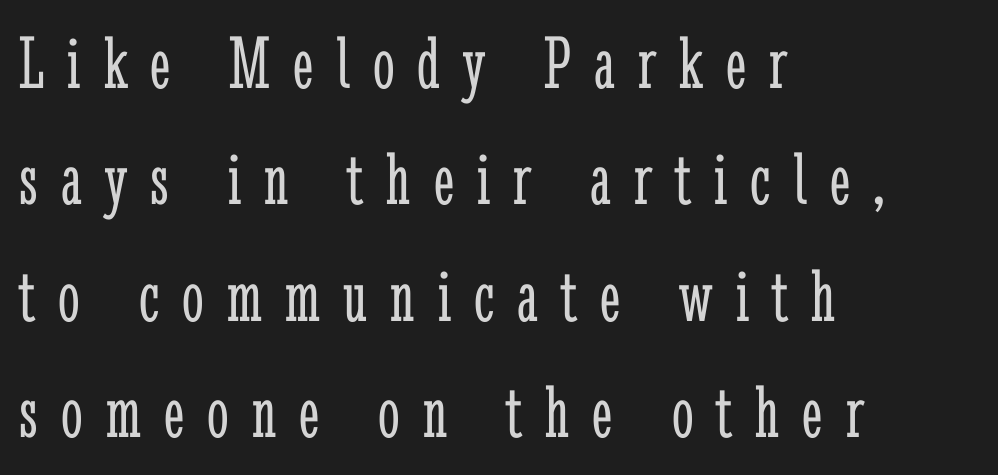
Q: Is the text bold? A: No.
Q: Is the text italic (slanted)? A: No, it is upright.
Q: Is the typeface a serif or a sans-serif typeface? A: Serif.
Q: Is the text underlined? A: No.
Q: How is the paragraph aligned? A: Left-aligned.
Q: Is the spacing between letters normal or unusually wide? A: Unusually wide.
Q: Is the spacing between lines tight, normal or loose? A: Normal.
Q: Width (condensed, normal, or wide)? A: Condensed.
Q: Stroke contrast? A: Low.
Q: x-height? A: Medium.
Q: Monospaced? A: No.
